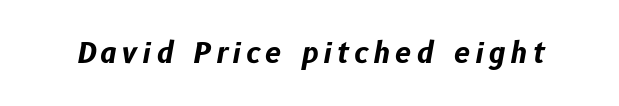
Q: Is the text bold? A: Yes.
Q: Is the text italic (slanted)? A: Yes, it leans right by about 10 degrees.
Q: Is the text underlined? A: No.
Q: Width (condensed, normal, or wide)? A: Normal.
Q: Stroke contrast? A: Low.
Q: x-height? A: Medium.
Q: Monospaced? A: No.
